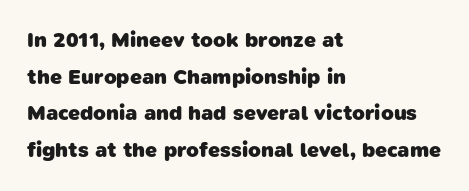
The image shows 21 px bold type; set left-aligned, line spacing 1.75x, normal letter spacing, not underlined.
